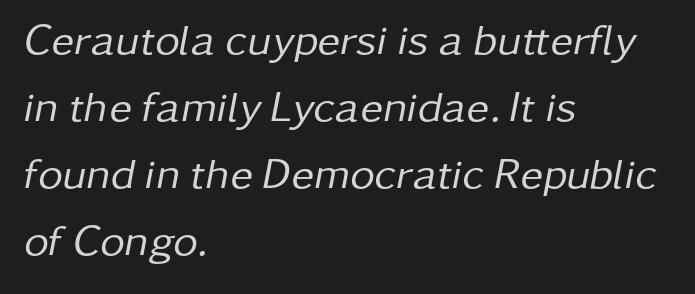
The image shows 43 px regular-weight type, italic (leaning right); set left-aligned, normal line spacing (1.56x), normal letter spacing, not underlined; low stroke contrast and a medium x-height.
